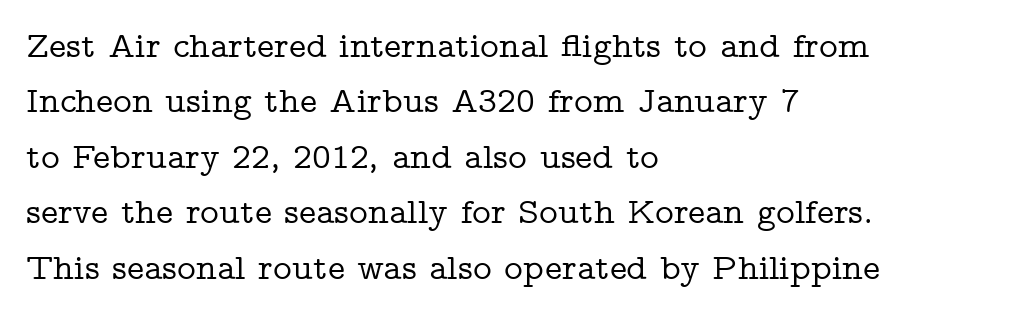
{"serif": "yes", "italic": "no", "width": "wide", "stroke_contrast": "low", "x_height": "medium", "monospaced": "no", "underline": "no", "align": "left", "line_spacing": "normal", "line_spacing_ratio": 1.54, "letter_spacing": "normal", "letter_spacing_em": 0.0, "glyph_px": 36}
